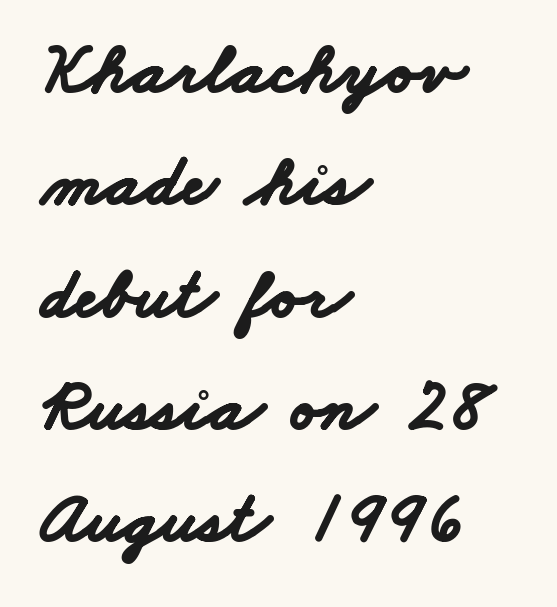
{"serif": "no", "bold": "yes", "weight": "bold", "width": "wide", "stroke_contrast": "low", "x_height": "small", "monospaced": "no", "underline": "no", "align": "left", "line_spacing": "normal", "line_spacing_ratio": 1.56, "letter_spacing": "normal", "letter_spacing_em": 0.0, "glyph_px": 72}
